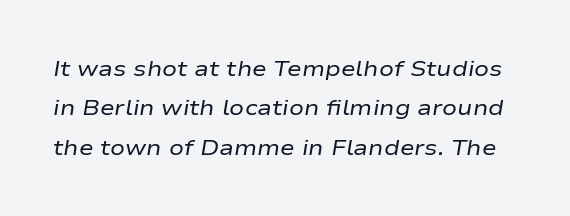
Q: Is the text bold? A: No.
Q: Is the text italic (slanted)? A: Yes, it leans right by about 9 degrees.
Q: Is the text underlined? A: No.
Q: Is the spacing between letters normal or unusually wide? A: Normal.
